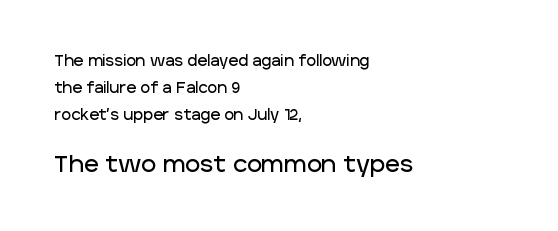
The image shows 23 px text type, upright; set left-aligned, line spacing 1.79x, normal letter spacing, not underlined; the second (bottom) block is 1.53x larger.
